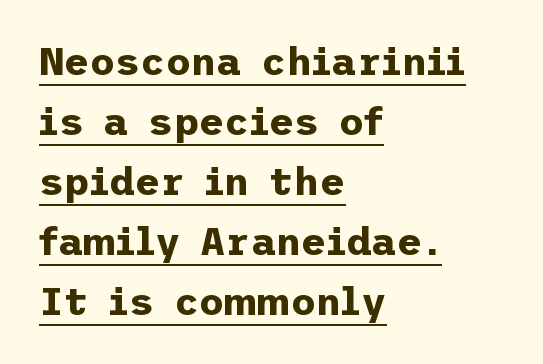
The image shows 39 px bold sans-serif type, upright; set left-aligned, normal line spacing (1.54x), normal letter spacing, underlined; low stroke contrast and a medium x-height.
